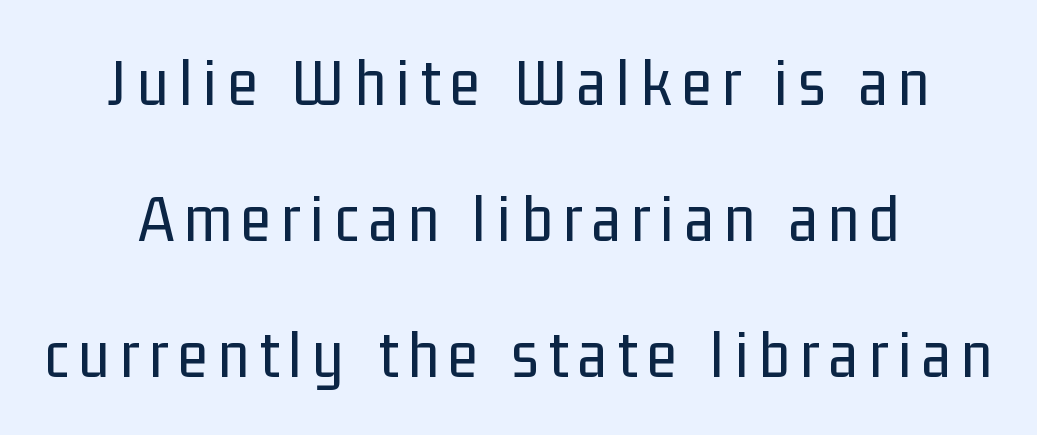
{"serif": "no", "italic": "no", "bold": "no", "weight": "regular", "width": "condensed", "stroke_contrast": "low", "x_height": "medium", "monospaced": "no", "underline": "no", "align": "center", "line_spacing": "loose", "line_spacing_ratio": 1.97, "glyph_px": 69}
